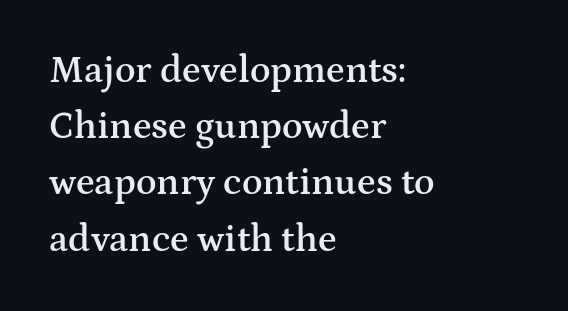
The rendering uses a semibold face; strokes are thickened but not to full bold. The rendering anchors every line to the left-hand side. Unlike italic type, these characters show no tilt at all. The area under the type is left untouched.
